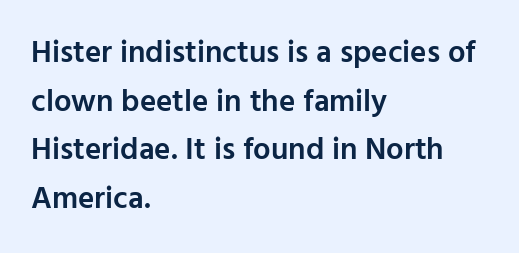
The image shows 31 px semibold sans-serif type, upright; set left-aligned, normal line spacing (1.57x), normal letter spacing, not underlined; low stroke contrast and a medium x-height.
